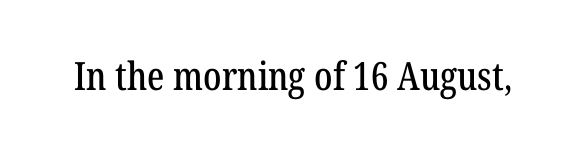
Does extra space separate the letters? No, they use regular spacing. Is there any slant? The stems are plumb. The space beneath each line is pristine and unruled. Is this a fixed-width face? No — the glyphs have proportional, varying widths. Does the type have serifs? Yes, each stem ends in a small foot.
